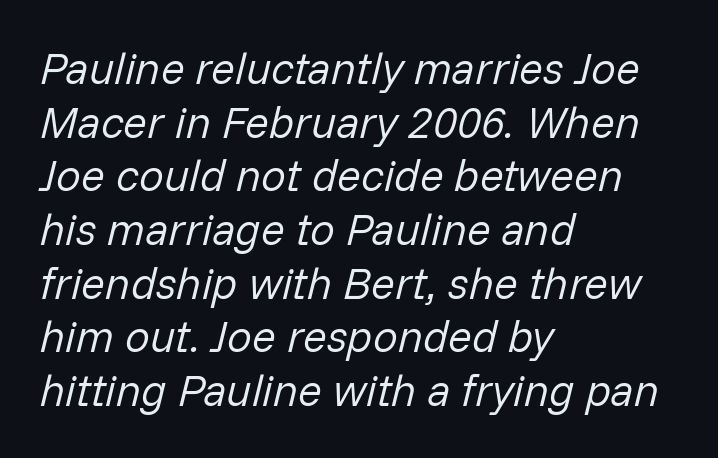
The image shows 44 px regular-weight type, italic (leaning right); set left-aligned, line spacing 1.22x, normal letter spacing, not underlined; low stroke contrast and a medium x-height.
